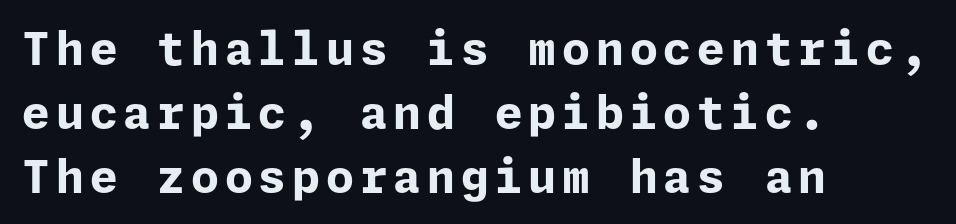
{"serif": "no", "italic": "no", "bold": "yes", "weight": "bold", "width": "normal", "stroke_contrast": "low", "x_height": "medium", "underline": "no", "align": "left", "line_spacing": "normal", "line_spacing_ratio": 1.42, "glyph_px": 45}
